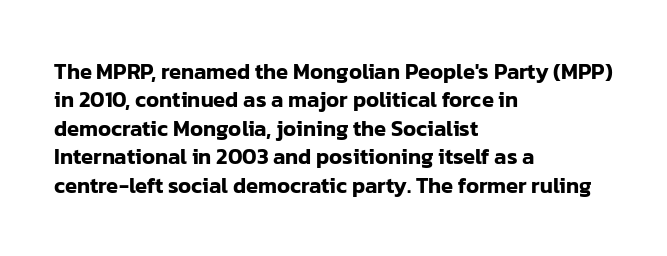
The image shows 22 px text type, upright; set left-aligned, normal line spacing (1.29x), normal letter spacing, not underlined.
